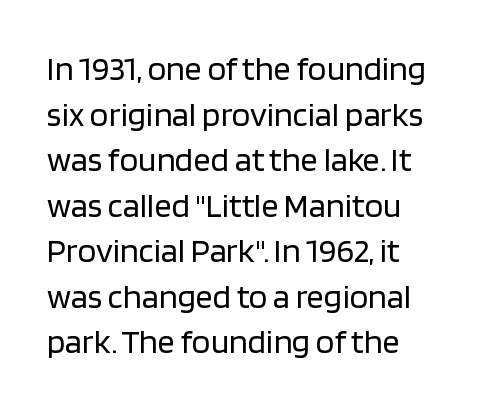
Q: Is the text bold? A: No.
Q: Is the text italic (slanted)? A: No, it is upright.
Q: Is the typeface a serif or a sans-serif typeface? A: Sans-serif.
Q: Is the text underlined? A: No.
Q: How is the paragraph aligned? A: Left-aligned.
Q: Is the spacing between letters normal or unusually wide? A: Normal.
Q: Is the spacing between lines tight, normal or loose? A: Normal.
Q: Width (condensed, normal, or wide)? A: Normal.
Q: Stroke contrast? A: Low.
Q: x-height? A: Large.
Q: Monospaced? A: No.
